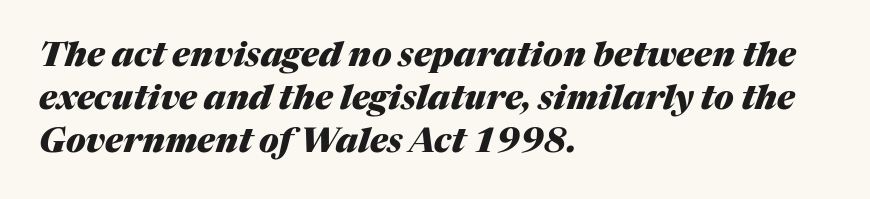
Q: Is the text bold? A: Yes.
Q: Is the text italic (slanted)? A: Yes, it leans right by about 17 degrees.
Q: Is the text underlined? A: No.
Q: How is the paragraph aligned? A: Left-aligned.
Q: Is the spacing between letters normal or unusually wide? A: Normal.
Q: Is the spacing between lines tight, normal or loose? A: Normal.
Q: Width (condensed, normal, or wide)? A: Normal.
Q: Stroke contrast? A: Medium.
Q: x-height? A: Medium.
Q: Monospaced? A: No.
